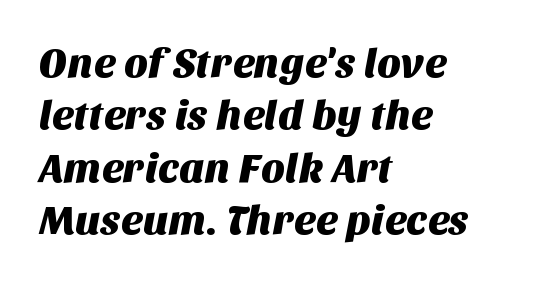
The image shows 41 px sans-serif type; set left-aligned, normal line spacing (1.28x), normal letter spacing, not underlined; medium stroke contrast and a large x-height.
